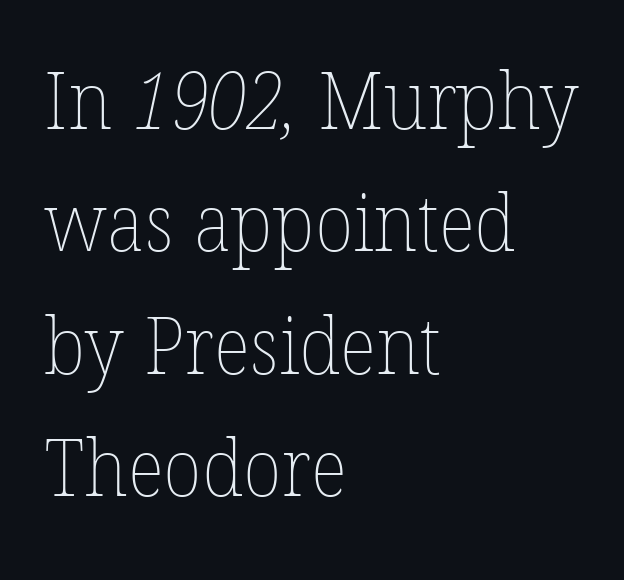
Q: Is the text bold? A: No.
Q: Is the text underlined? A: No.
Q: How is the paragraph aligned? A: Left-aligned.
Q: Is the spacing between letters normal or unusually wide? A: Normal.
Q: Is the spacing between lines tight, normal or loose? A: Normal.
Q: Width (condensed, normal, or wide)? A: Normal.
Q: Stroke contrast? A: Low.
Q: x-height? A: Medium.
Q: Monospaced? A: No.
